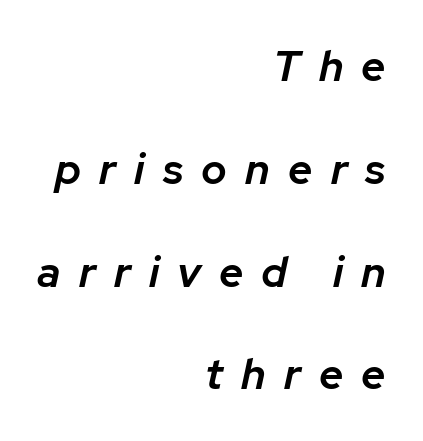
Q: Is the text bold? A: Semi-bold.
Q: Is the text italic (slanted)? A: Yes, it leans right by about 12 degrees.
Q: Is the text underlined? A: No.
Q: How is the paragraph aligned? A: Right-aligned.
Q: Is the spacing between letters normal or unusually wide? A: Unusually wide.
Q: Is the spacing between lines tight, normal or loose? A: Loose.
Q: Width (condensed, normal, or wide)? A: Normal.
Q: Stroke contrast? A: Low.
Q: x-height? A: Medium.
Q: Monospaced? A: No.
